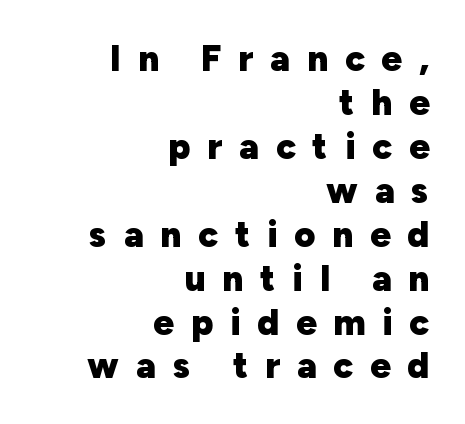
The image shows 36 px heavy sans-serif type, upright; set right-aligned, line spacing 1.22x, unusually wide letter spacing (+0.47 em), not underlined; low stroke contrast and a medium x-height.
